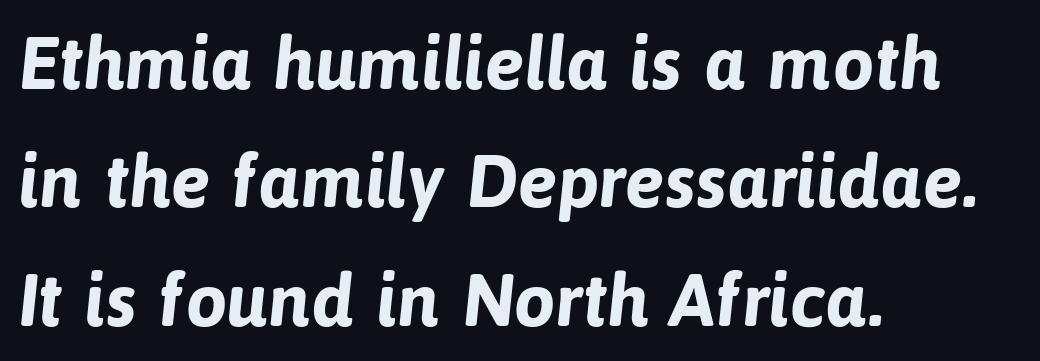
Character widths vary here, with narrow letters taking less room than wide ones. The letterforms sit shoulder to shoulder at normal distance. Reading down the block, your eye returns to a fixed left position each line. Letters rest on an invisible, unmarked baseline.
